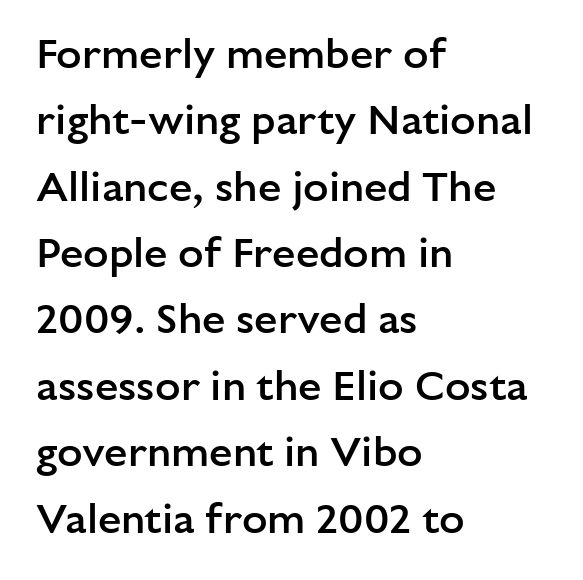
Q: Is the text bold? A: Semi-bold.
Q: Is the text italic (slanted)? A: No, it is upright.
Q: Is the typeface a serif or a sans-serif typeface? A: Sans-serif.
Q: Is the text underlined? A: No.
Q: How is the paragraph aligned? A: Left-aligned.
Q: Is the spacing between letters normal or unusually wide? A: Normal.
Q: Is the spacing between lines tight, normal or loose? A: Normal.
Q: Width (condensed, normal, or wide)? A: Normal.
Q: Stroke contrast? A: Low.
Q: x-height? A: Medium.
Q: Monospaced? A: No.
